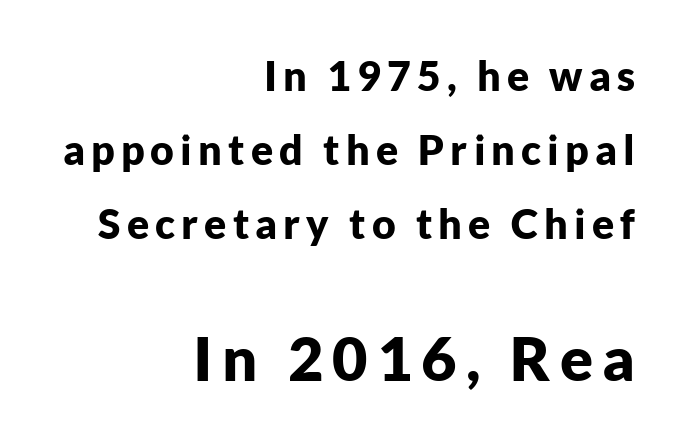
The image shows 61 px bold sans-serif type, upright; set right-aligned, line spacing 1.8x, not underlined; the second (bottom) block is 1.49x larger; low stroke contrast and a medium x-height.
